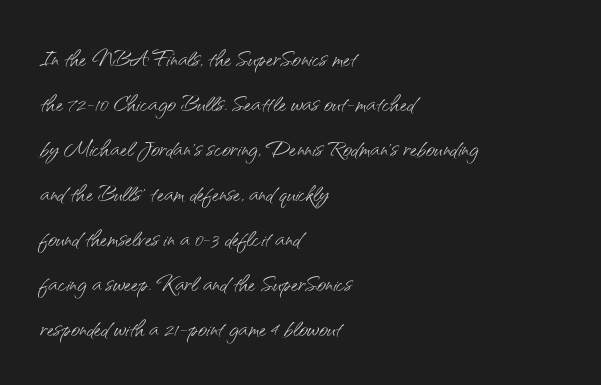
{"serif": "no", "bold": "no", "weight": "light", "width": "normal", "stroke_contrast": "medium", "x_height": "small", "monospaced": "no", "underline": "no", "align": "left", "line_spacing": "normal", "line_spacing_ratio": 1.45, "letter_spacing": "normal", "letter_spacing_em": 0.0, "glyph_px": 31}
